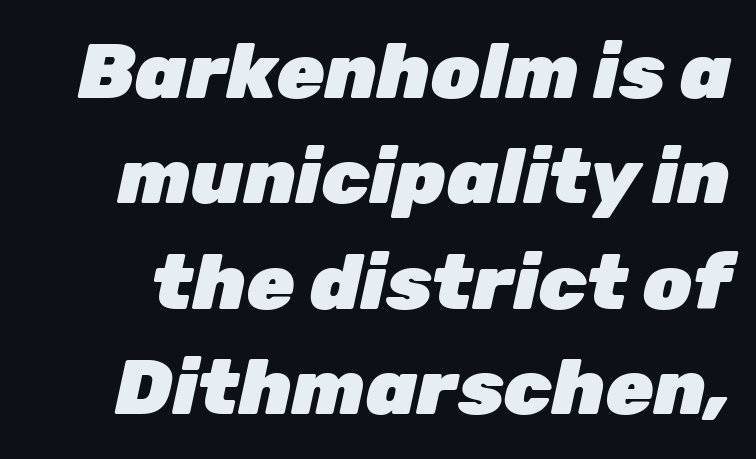
Q: Is the text bold? A: Yes.
Q: Is the text italic (slanted)? A: Yes, it leans right by about 12 degrees.
Q: Is the text underlined? A: No.
Q: Is the spacing between letters normal or unusually wide? A: Normal.
Q: Is the spacing between lines tight, normal or loose? A: Normal.
Q: Width (condensed, normal, or wide)? A: Normal.
Q: Stroke contrast? A: Low.
Q: x-height? A: Medium.
Q: Monospaced? A: No.
